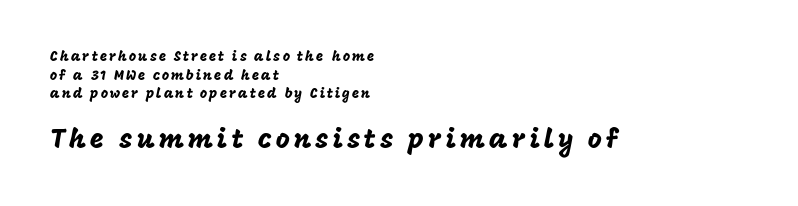
Q: Is the text italic (slanted)? A: Yes.
Q: Is the text underlined? A: No.
Q: How is the paragraph aligned? A: Left-aligned.
Q: Is the spacing between lines tight, normal or loose? A: Normal.
Q: Which block of text is set in a larger size, the first (top) or the second (bottom)? A: The second (bottom) one.
